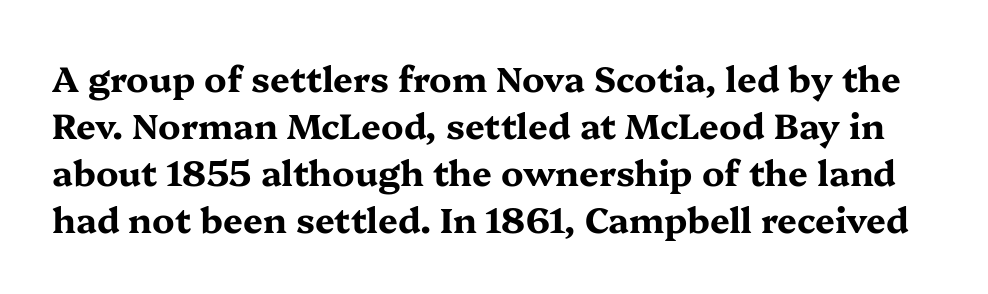
{"serif": "yes", "italic": "no", "bold": "yes", "weight": "bold", "width": "wide", "stroke_contrast": "medium", "x_height": "medium", "monospaced": "no", "underline": "no", "line_spacing": "normal", "line_spacing_ratio": 1.34, "letter_spacing": "normal", "letter_spacing_em": 0.0, "glyph_px": 35}
